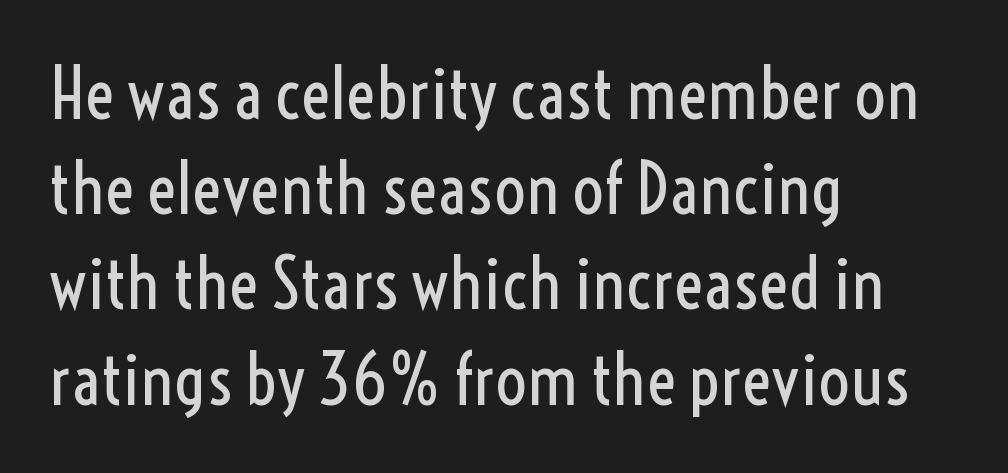
{"serif": "no", "italic": "no", "bold": "no", "weight": "regular", "width": "condensed", "x_height": "medium", "monospaced": "no", "underline": "no", "align": "left", "line_spacing": "normal", "line_spacing_ratio": 1.36, "letter_spacing": "normal", "letter_spacing_em": 0.0, "glyph_px": 70}
